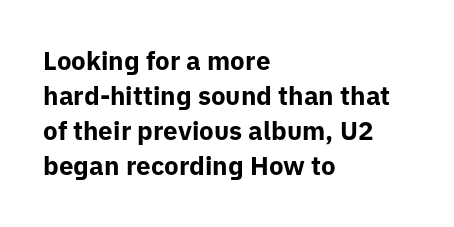
{"italic": "no", "bold": "yes", "underline": "no", "align": "left", "line_spacing": "normal", "line_spacing_ratio": 1.35, "letter_spacing": "normal", "letter_spacing_em": 0.0, "glyph_px": 26}
